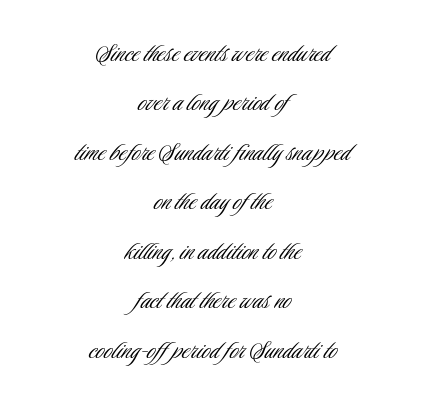
Q: Is the text bold? A: No.
Q: Is the text italic (slanted)? A: Yes.
Q: Is the typeface a serif or a sans-serif typeface? A: Sans-serif.
Q: Is the text underlined? A: No.
Q: How is the paragraph aligned? A: Centered.
Q: Is the spacing between letters normal or unusually wide? A: Normal.
Q: Is the spacing between lines tight, normal or loose? A: Normal.
Q: Width (condensed, normal, or wide)? A: Condensed.
Q: Stroke contrast? A: Low.
Q: x-height? A: Small.
Q: Monospaced? A: No.
